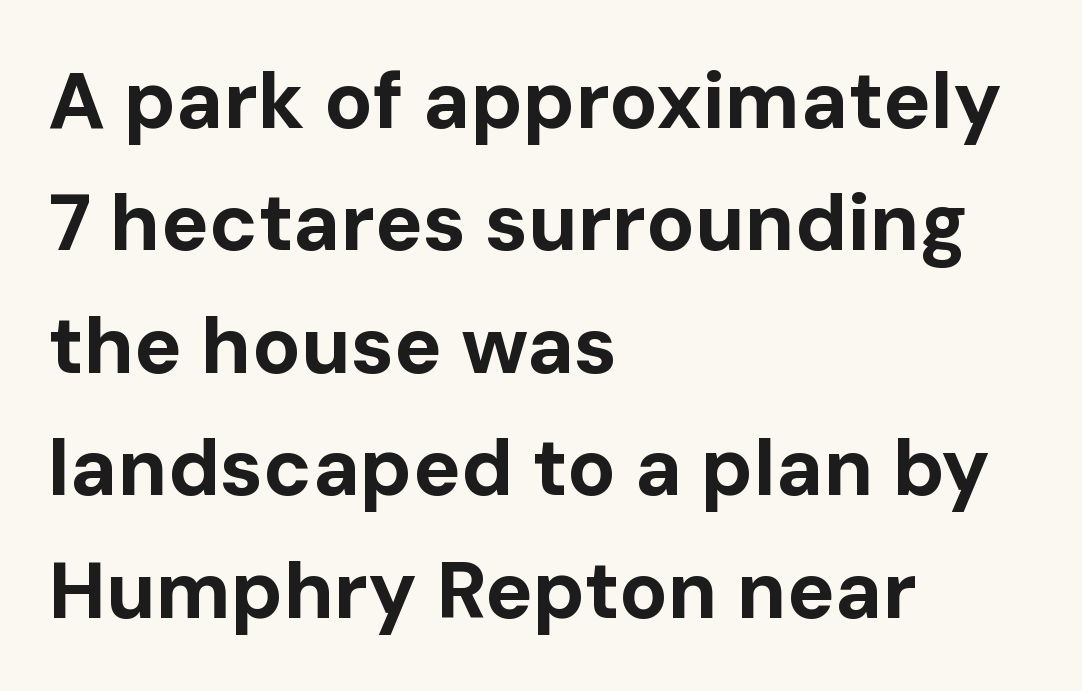
Q: Is the text bold? A: Yes.
Q: Is the text italic (slanted)? A: No, it is upright.
Q: Is the typeface a serif or a sans-serif typeface? A: Sans-serif.
Q: Is the text underlined? A: No.
Q: How is the paragraph aligned? A: Left-aligned.
Q: Is the spacing between letters normal or unusually wide? A: Normal.
Q: Is the spacing between lines tight, normal or loose? A: Normal.
Q: Width (condensed, normal, or wide)? A: Normal.
Q: Stroke contrast? A: Low.
Q: x-height? A: Medium.
Q: Monospaced? A: No.
